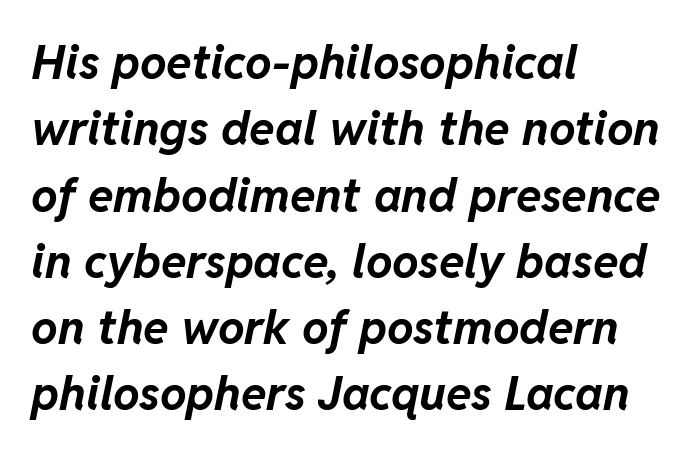
{"italic": "yes", "lean": "right", "slant_degrees": 11, "bold": "yes", "weight": "bold", "width": "normal", "stroke_contrast": "low", "x_height": "medium", "monospaced": "no", "underline": "no", "align": "left", "line_spacing": "normal", "line_spacing_ratio": 1.41, "letter_spacing": "normal", "letter_spacing_em": 0.0, "glyph_px": 47}
